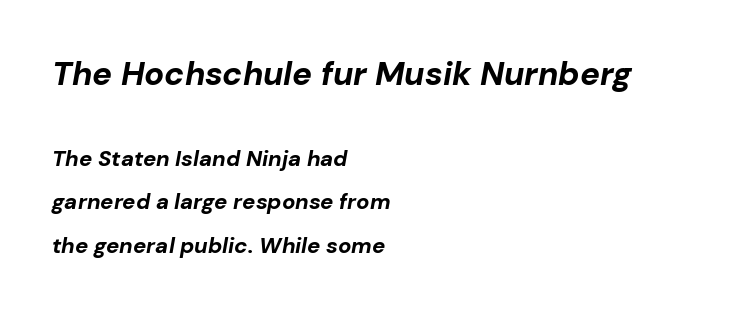
{"italic": "yes", "lean": "right", "slant_degrees": 10, "bold": "yes", "weight": "bold", "width": "normal", "stroke_contrast": "low", "x_height": "medium", "monospaced": "no", "underline": "no", "align": "left", "line_spacing": "loose", "line_spacing_ratio": 1.98, "letter_spacing": "normal", "letter_spacing_em": 0.0, "larger_block": "first", "size_ratio": 1.5, "glyph_px": 33}
